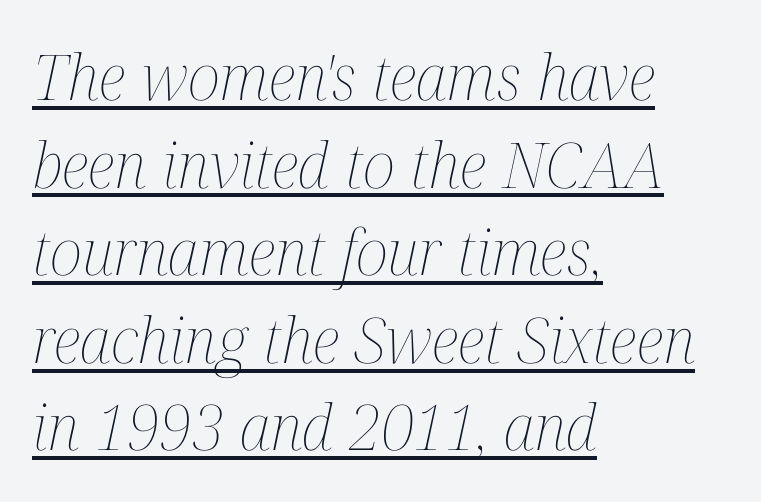
The image shows 63 px thin, condensed type, italic (leaning right); set left-aligned, normal line spacing (1.39x), normal letter spacing, underlined; medium stroke contrast and a medium x-height.
